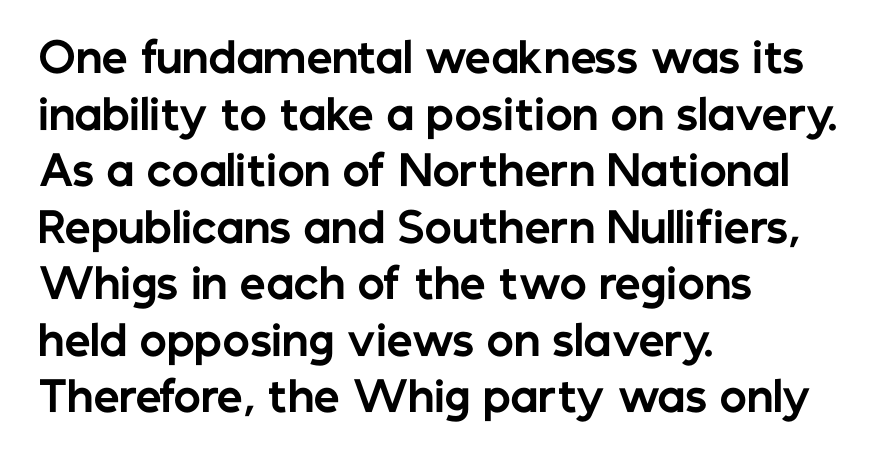
{"serif": "no", "italic": "no", "bold": "yes", "weight": "bold", "width": "normal", "stroke_contrast": "low", "x_height": "medium", "monospaced": "no", "underline": "no", "align": "left", "line_spacing": "normal", "line_spacing_ratio": 1.38, "letter_spacing": "normal", "letter_spacing_em": 0.0, "glyph_px": 41}
